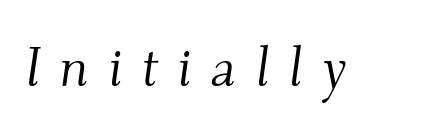
The image shows 55 px light serif type, italic (leaning right); set unusually wide letter spacing (+0.36 em), not underlined; medium stroke contrast and a small x-height.
